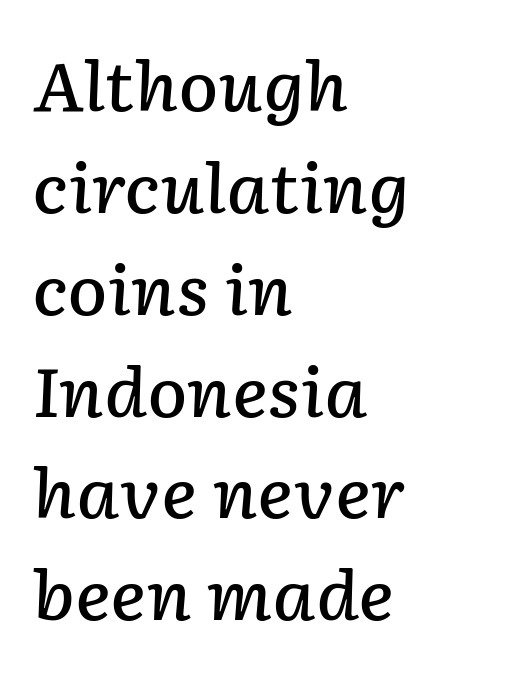
Here the designer chose a conventional face with non-uniform glyph widths. This sample is left-justified, so line endings fall wherever the words run out. Caption: standard tracking, unaltered. Quick note: italic. Firm but not heavy-handed strokes: this text is semibold. No word sits above an underline.
